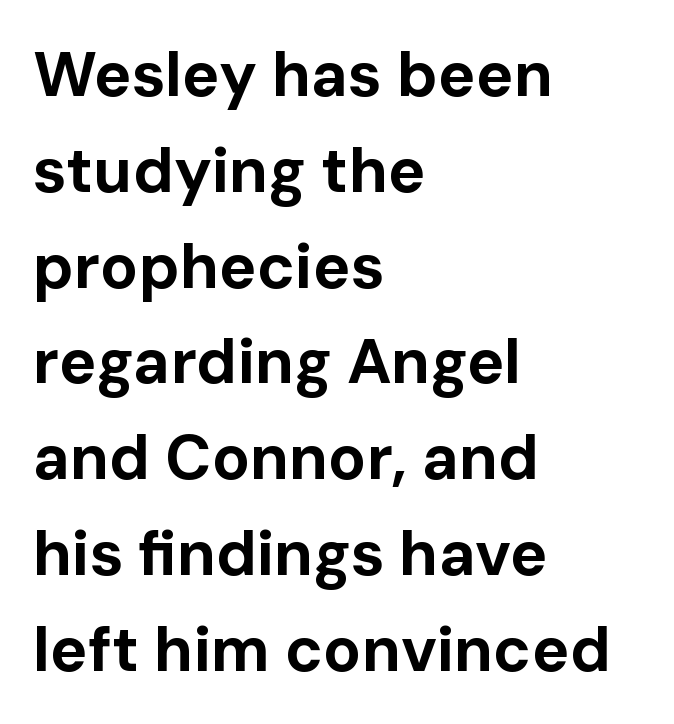
{"serif": "no", "italic": "no", "bold": "yes", "weight": "bold", "width": "normal", "stroke_contrast": "low", "x_height": "medium", "monospaced": "no", "underline": "no", "align": "left", "line_spacing": "normal", "line_spacing_ratio": 1.52, "letter_spacing": "normal", "letter_spacing_em": 0.0, "glyph_px": 63}
